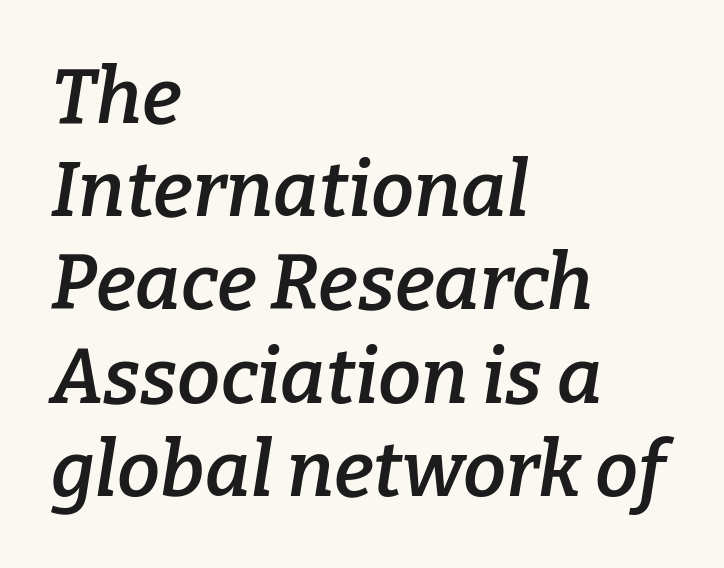
{"serif": "yes", "italic": "yes", "lean": "right", "slant_degrees": 9, "bold": "semi", "weight": "semibold", "width": "normal", "stroke_contrast": "low", "x_height": "medium", "monospaced": "no", "underline": "no", "align": "left", "line_spacing_ratio": 1.21, "letter_spacing": "normal", "letter_spacing_em": 0.0, "glyph_px": 77}
